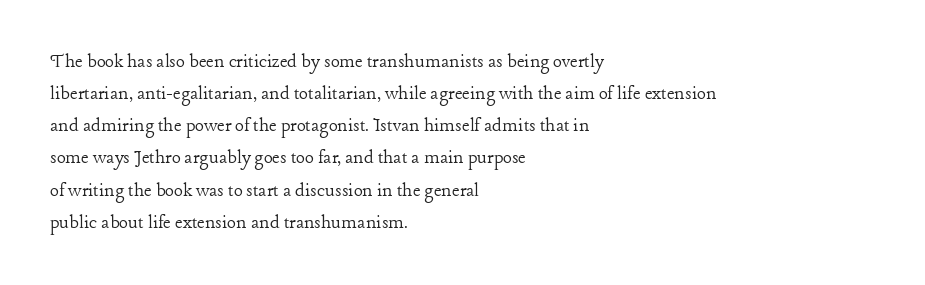
Is the block centered? No — it sits flush against the left margin. Honestly, the row spacing looks completely unremarkable. Check under the words: just untouched page. Ascenders rise straight up at ninety degrees. Nobody touched the tracking dial on this one.
